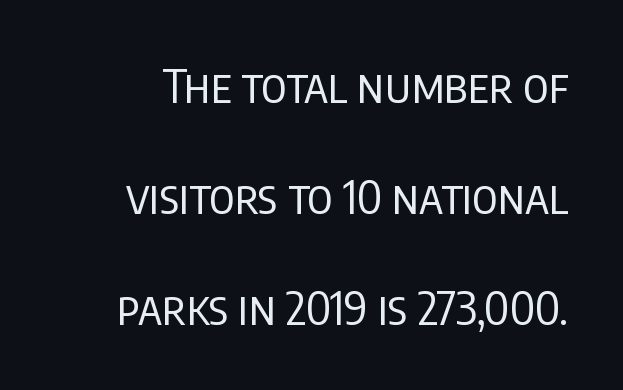
Q: Is the text bold? A: No.
Q: Is the text italic (slanted)? A: No, it is upright.
Q: Is the typeface a serif or a sans-serif typeface? A: Sans-serif.
Q: Is the text underlined? A: No.
Q: Is the spacing between letters normal or unusually wide? A: Normal.
Q: Is the spacing between lines tight, normal or loose? A: Loose.
Q: Width (condensed, normal, or wide)? A: Condensed.
Q: Stroke contrast? A: Low.
Q: x-height? A: Large.
Q: Monospaced? A: No.
